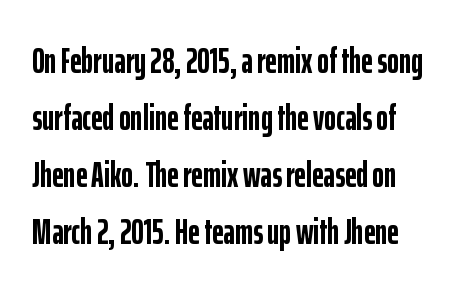
The image shows 36 px semibold, condensed sans-serif type, upright; set normal line spacing (1.58x), normal letter spacing, not underlined; low stroke contrast and a medium x-height.
